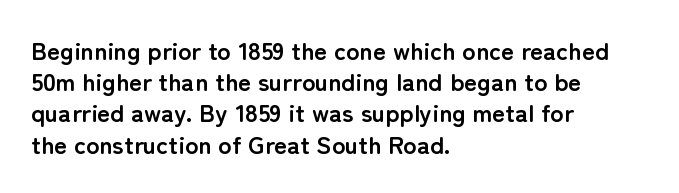
The image shows 25 px bold type, upright; set left-aligned, normal line spacing (1.25x), normal letter spacing, not underlined.
